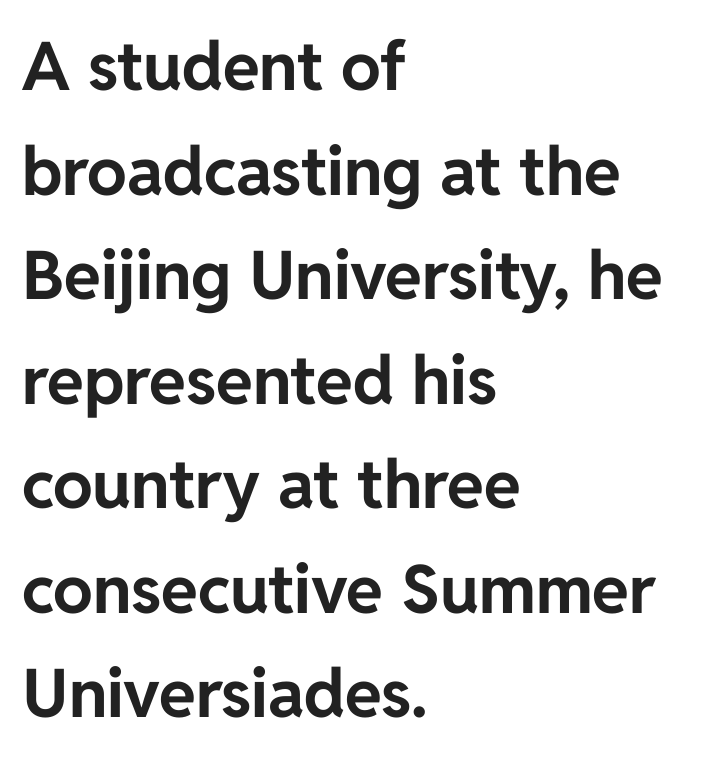
The image shows 67 px bold sans-serif type, upright; set left-aligned, normal line spacing (1.56x), normal letter spacing, not underlined; low stroke contrast and a medium x-height.
